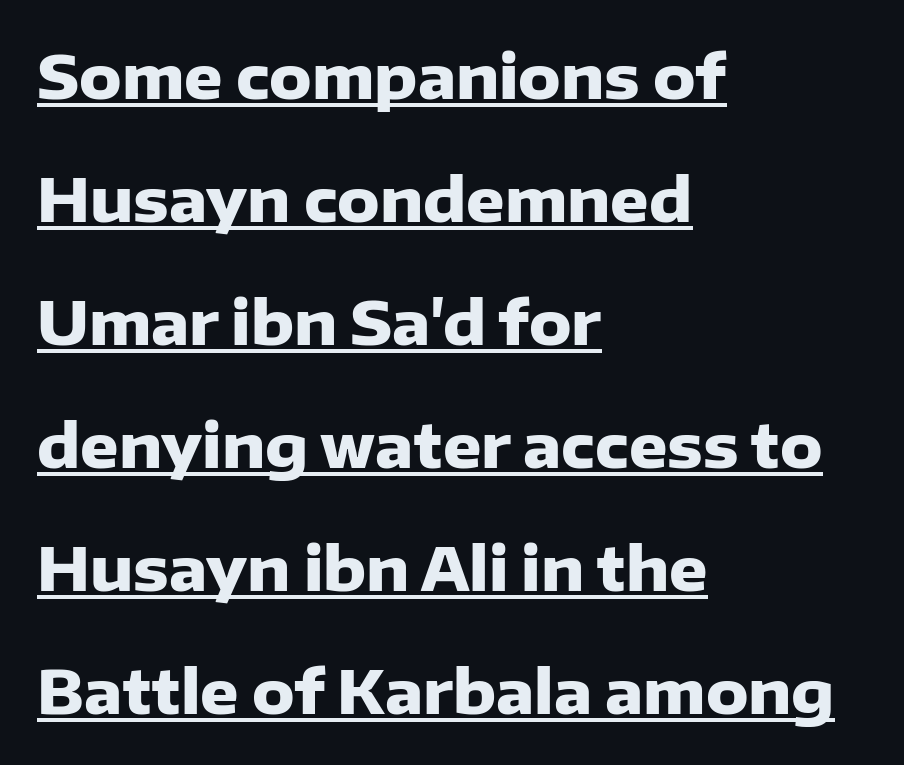
The image shows 60 px heavy sans-serif type, upright; set left-aligned, loose line spacing (2.05x), normal letter spacing, underlined; low stroke contrast and a medium x-height.
